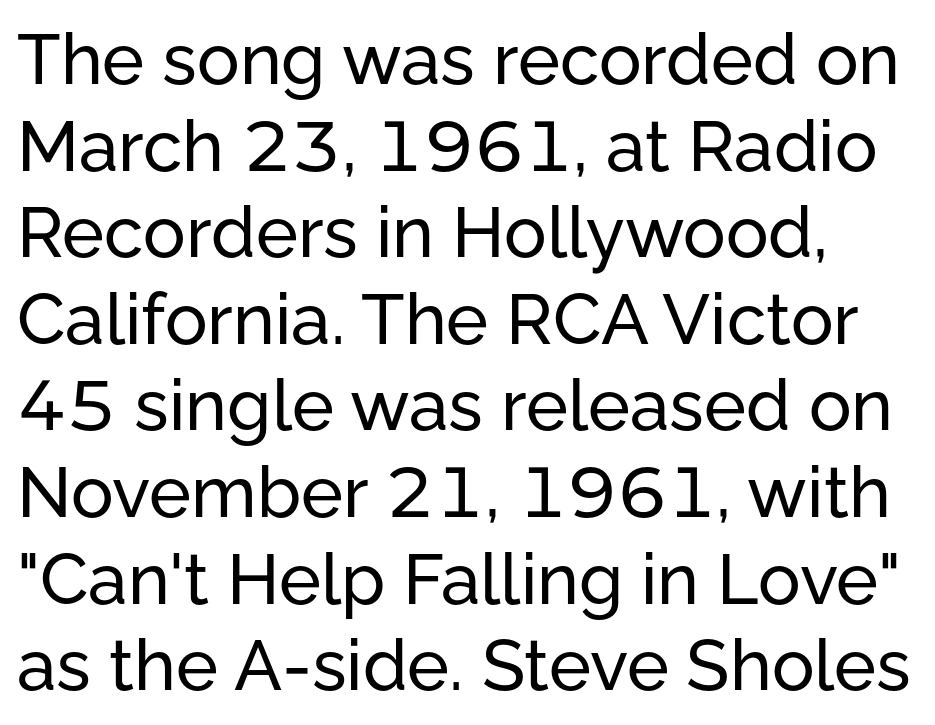
{"serif": "no", "italic": "no", "width": "normal", "stroke_contrast": "low", "x_height": "medium", "monospaced": "no", "underline": "no", "line_spacing_ratio": 1.22, "letter_spacing": "normal", "letter_spacing_em": 0.0, "glyph_px": 71}
